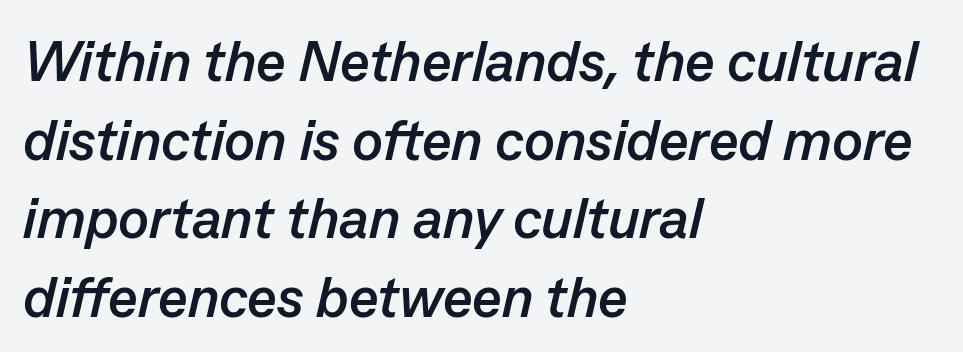
{"italic": "yes", "lean": "right", "slant_degrees": 13, "bold": "yes", "weight": "semibold", "width": "normal", "stroke_contrast": "low", "x_height": "medium", "monospaced": "no", "underline": "no", "align": "left", "line_spacing": "normal", "line_spacing_ratio": 1.38, "letter_spacing": "normal", "letter_spacing_em": 0.0, "glyph_px": 57}
